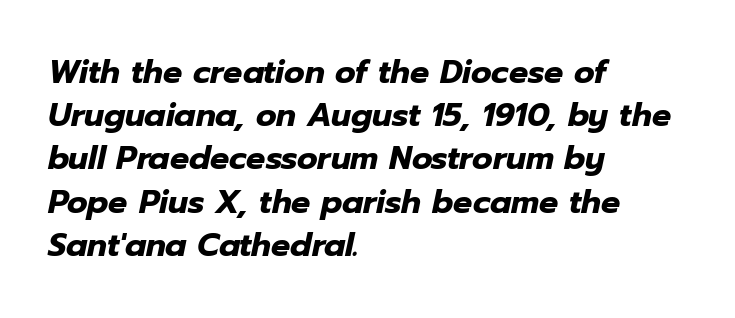
The image shows 32 px heavy type, italic (leaning right); set left-aligned, normal line spacing (1.35x), normal letter spacing, not underlined; low stroke contrast and a medium x-height.
